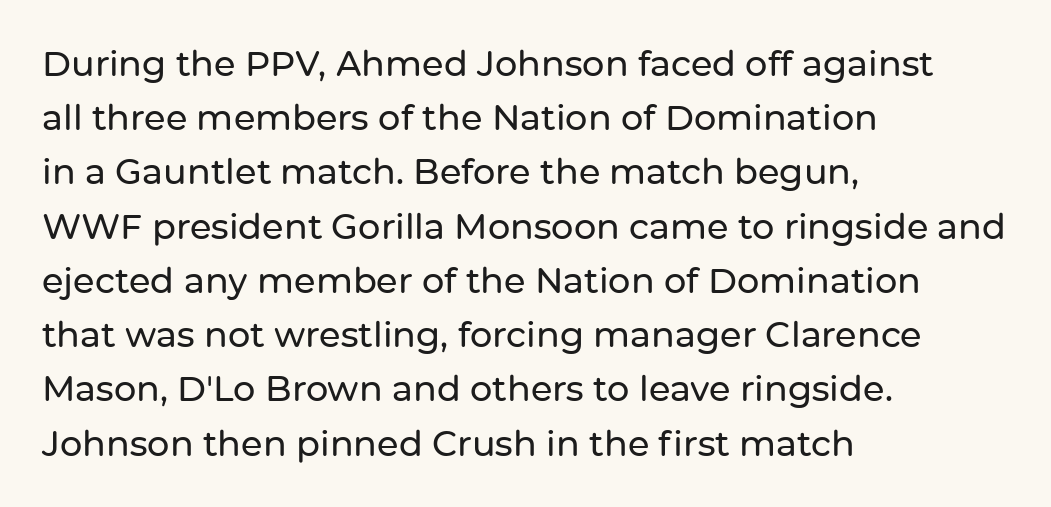
Q: Is the text italic (slanted)? A: No, it is upright.
Q: Is the typeface a serif or a sans-serif typeface? A: Sans-serif.
Q: Is the text underlined? A: No.
Q: How is the paragraph aligned? A: Left-aligned.
Q: Is the spacing between letters normal or unusually wide? A: Normal.
Q: Is the spacing between lines tight, normal or loose? A: Normal.
Q: Width (condensed, normal, or wide)? A: Normal.
Q: Stroke contrast? A: Low.
Q: x-height? A: Medium.
Q: Monospaced? A: No.
